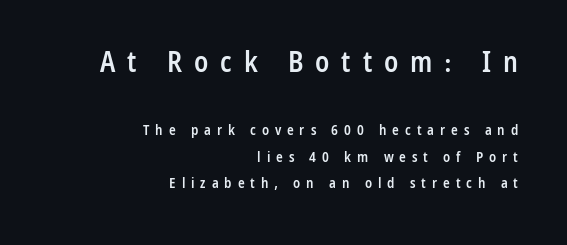
{"serif": "no", "italic": "no", "bold": "semi", "weight": "semibold", "width": "condensed", "stroke_contrast": "low", "x_height": "medium", "monospaced": "no", "underline": "no", "align": "right", "line_spacing_ratio": 1.86, "letter_spacing": "wide", "letter_spacing_em": 0.42, "larger_block": "first", "size_ratio": 2.0, "glyph_px": 28}
